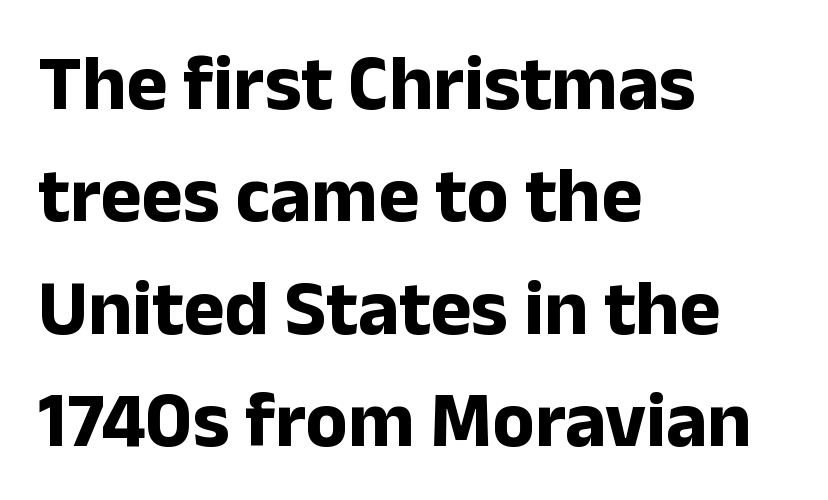
Serifs: no, the terminals of the letterforms are clean. Quick note: interline space is typical. Character widths vary here, with narrow letters taking less room than wide ones. This sample is left-justified, so line endings fall wherever the words run out. How heavy is the stroke? Heavy — this is a bold.
